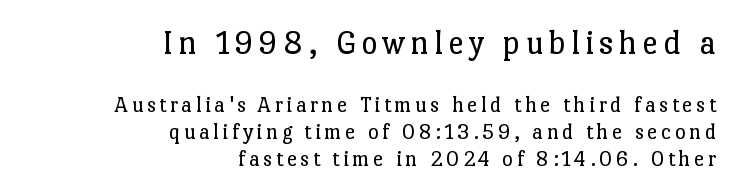
Q: Is the text bold? A: No.
Q: Is the text italic (slanted)? A: No, it is upright.
Q: Is the typeface a serif or a sans-serif typeface? A: Serif.
Q: Is the text underlined? A: No.
Q: How is the paragraph aligned? A: Right-aligned.
Q: Which block of text is set in a larger size, the first (top) or the second (bottom)? A: The first (top) one.
Q: Width (condensed, normal, or wide)? A: Normal.
Q: Stroke contrast? A: Low.
Q: x-height? A: Medium.
Q: Monospaced? A: No.
